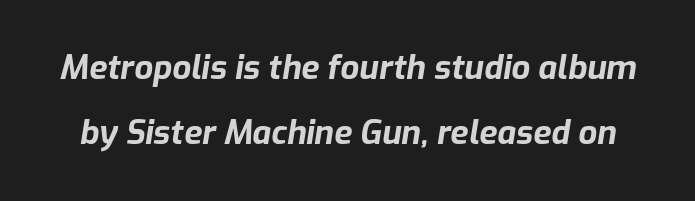
{"italic": "yes", "lean": "right", "slant_degrees": 9, "bold": "yes", "weight": "bold", "width": "normal", "stroke_contrast": "low", "x_height": "medium", "monospaced": "no", "underline": "no", "line_spacing": "loose", "line_spacing_ratio": 1.98, "letter_spacing": "normal", "letter_spacing_em": 0.0, "glyph_px": 33}
